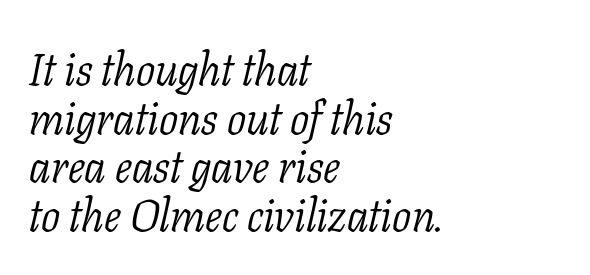
Q: Is the text bold? A: No.
Q: Is the text italic (slanted)? A: Yes, it leans right by about 11 degrees.
Q: Is the typeface a serif or a sans-serif typeface? A: Serif.
Q: Is the text underlined? A: No.
Q: How is the paragraph aligned? A: Left-aligned.
Q: Is the spacing between letters normal or unusually wide? A: Normal.
Q: Is the spacing between lines tight, normal or loose? A: Tight.
Q: Width (condensed, normal, or wide)? A: Normal.
Q: Stroke contrast? A: Low.
Q: x-height? A: Medium.
Q: Monospaced? A: No.
